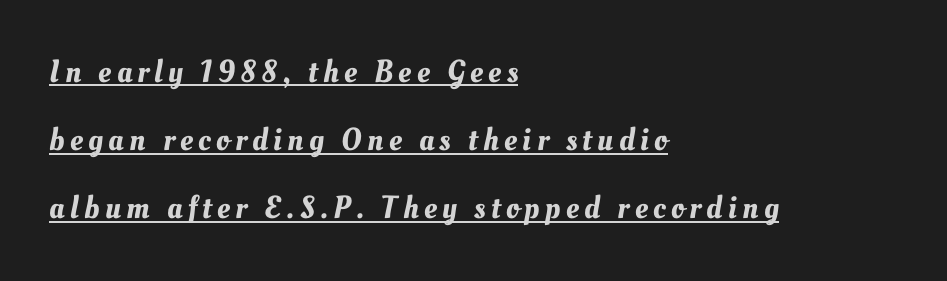
{"width": "normal", "stroke_contrast": "medium", "x_height": "small", "monospaced": "no", "underline": "yes", "align": "left", "line_spacing": "loose", "line_spacing_ratio": 2.13, "glyph_px": 32}
